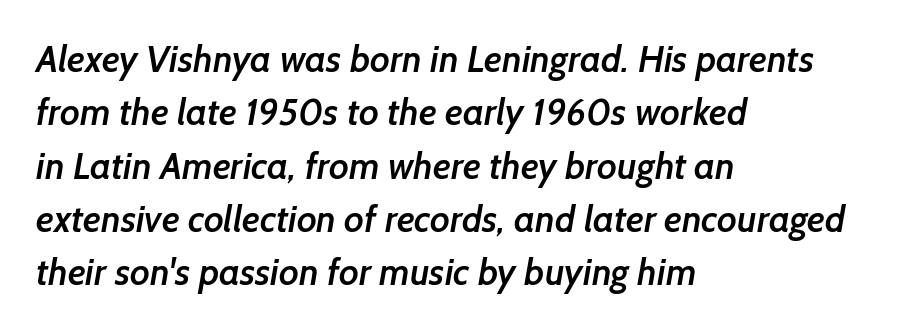
The image shows 37 px semibold sans-serif type; set left-aligned, normal line spacing (1.44x), normal letter spacing, not underlined; low stroke contrast and a medium x-height.
